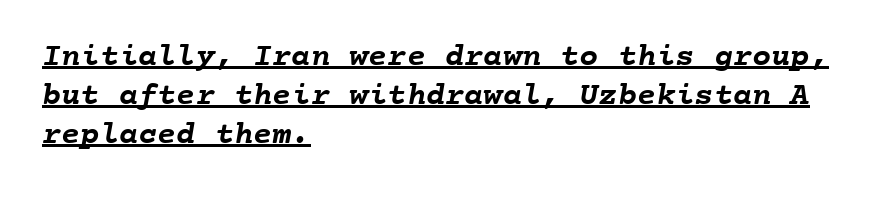
{"bold": "yes", "weight": "semibold", "width": "normal", "stroke_contrast": "low", "x_height": "medium", "monospaced": "yes", "underline": "yes", "align": "left", "line_spacing_ratio": 1.22, "letter_spacing": "normal", "letter_spacing_em": 0.0, "glyph_px": 32}
